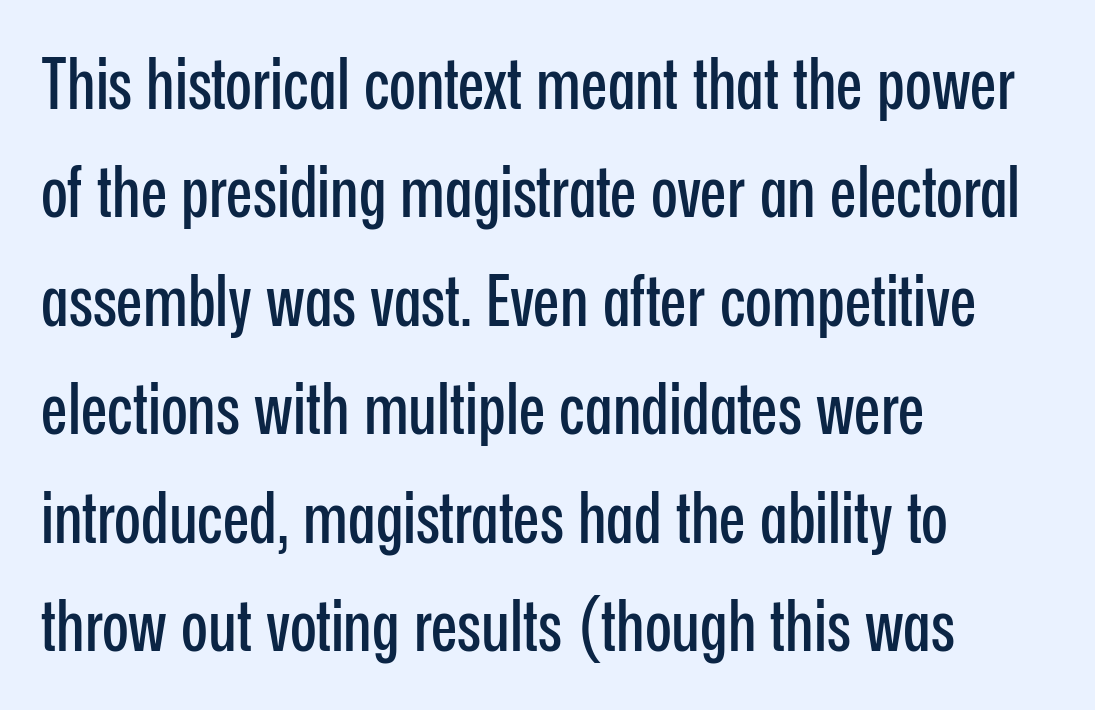
{"serif": "no", "italic": "no", "width": "condensed", "stroke_contrast": "low", "x_height": "medium", "monospaced": "no", "underline": "no", "align": "left", "line_spacing": "normal", "line_spacing_ratio": 1.55, "letter_spacing": "normal", "letter_spacing_em": 0.0, "glyph_px": 70}
